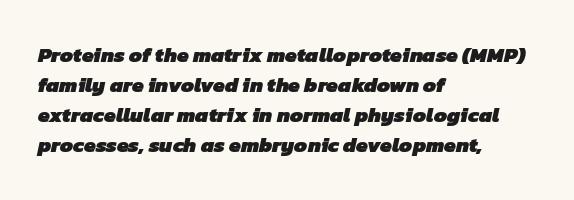
{"bold": "yes", "underline": "no", "align": "left", "line_spacing": "normal", "line_spacing_ratio": 1.43, "letter_spacing": "normal", "letter_spacing_em": 0.0, "glyph_px": 21}
